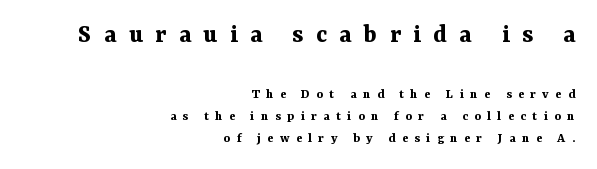
Q: Is the text bold? A: Yes.
Q: Is the text italic (slanted)? A: No, it is upright.
Q: Is the text underlined? A: No.
Q: How is the paragraph aligned? A: Right-aligned.
Q: Is the spacing between letters normal or unusually wide? A: Unusually wide.
Q: Is the spacing between lines tight, normal or loose? A: Normal.
Q: Which block of text is set in a larger size, the first (top) or the second (bottom)? A: The first (top) one.
